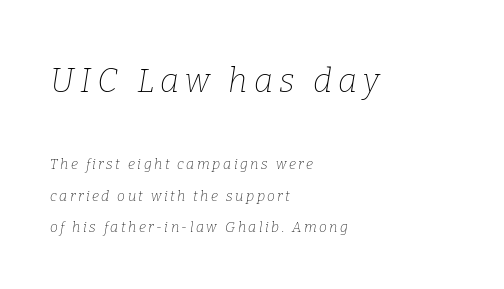
The image shows 33 px thin serif type, italic (leaning right); set left-aligned, loose line spacing (2.26x), not underlined; the first (top) block is 2.36x larger; low stroke contrast and a medium x-height.
